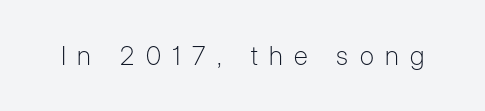
{"italic": "no", "bold": "no", "underline": "no", "letter_spacing": "wide", "letter_spacing_em": 0.44, "glyph_px": 26}
